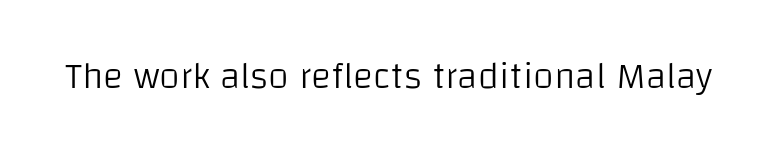
Q: Is the text bold? A: No.
Q: Is the text italic (slanted)? A: No, it is upright.
Q: Is the typeface a serif or a sans-serif typeface? A: Sans-serif.
Q: Is the text underlined? A: No.
Q: Is the spacing between letters normal or unusually wide? A: Normal.
Q: Width (condensed, normal, or wide)? A: Normal.
Q: Stroke contrast? A: Low.
Q: x-height? A: Large.
Q: Monospaced? A: No.
